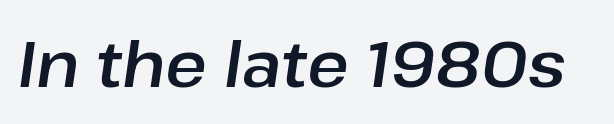
No word sits above an underline. The axis of the letterforms is tilted away from vertical. Looks like regular typesetting: each glyph gets only the width it needs. Short note: letters normally spaced.
